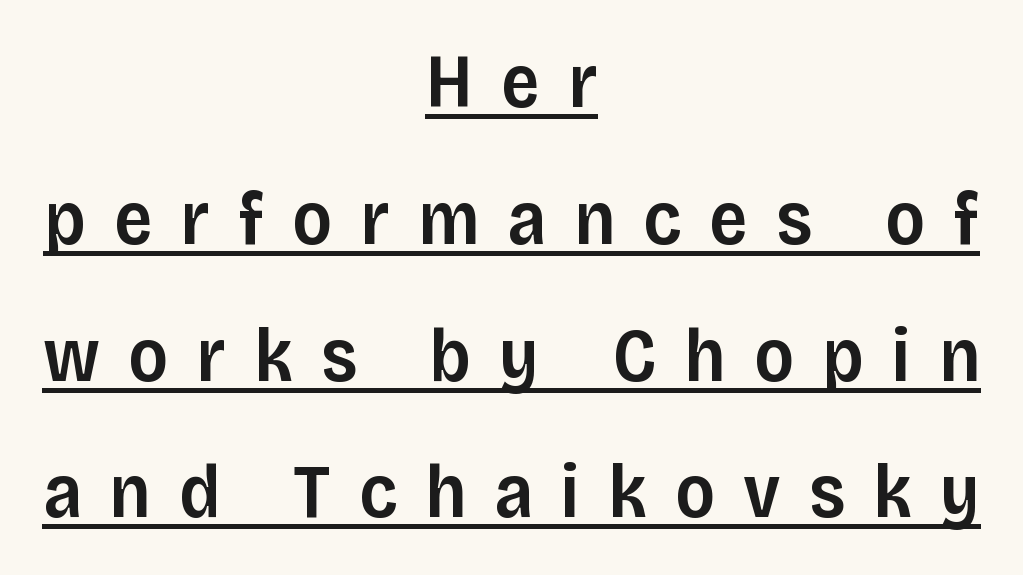
{"serif": "no", "italic": "no", "bold": "semi", "weight": "semibold", "width": "normal", "stroke_contrast": "low", "x_height": "large", "monospaced": "no", "underline": "yes", "align": "center", "line_spacing_ratio": 1.8, "letter_spacing": "wide", "letter_spacing_em": 0.37, "glyph_px": 76}
